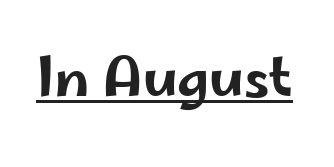
The axis of the letterforms is exactly vertical. How are the letters spaced? Ordinarily, with no added tracking. The letters carry no serifs — their stems end cleanly without finishing strokes. Emphasis is given by a line drawn under the lettering. These lines are rendered in a variable-pitch font.
